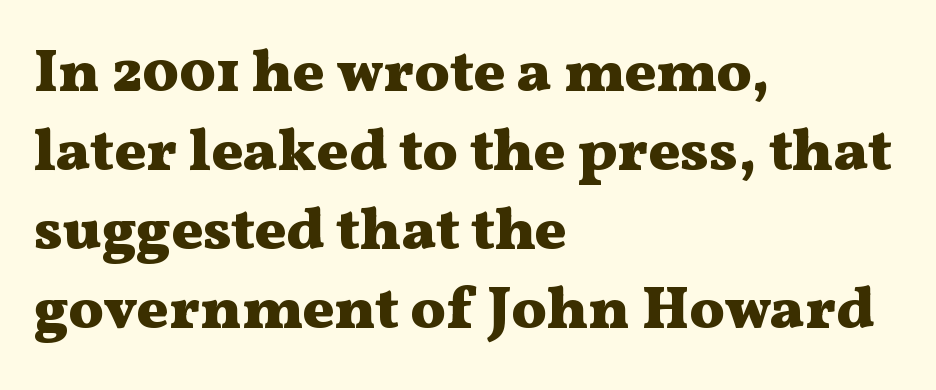
The image shows 59 px heavy, wide serif type, upright; set left-aligned, normal line spacing (1.34x), normal letter spacing, not underlined; medium stroke contrast and a medium x-height.
